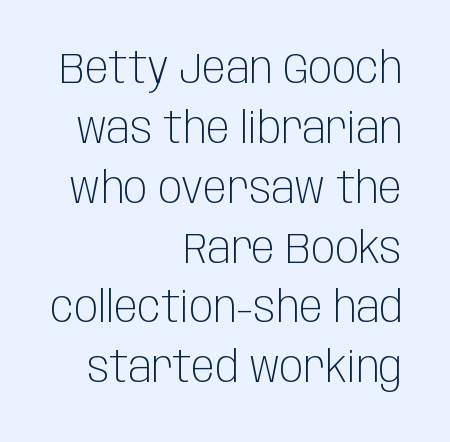
The image shows 44 px light, condensed sans-serif type, upright; set right-aligned, normal line spacing (1.36x), normal letter spacing, not underlined; low stroke contrast and a large x-height.
